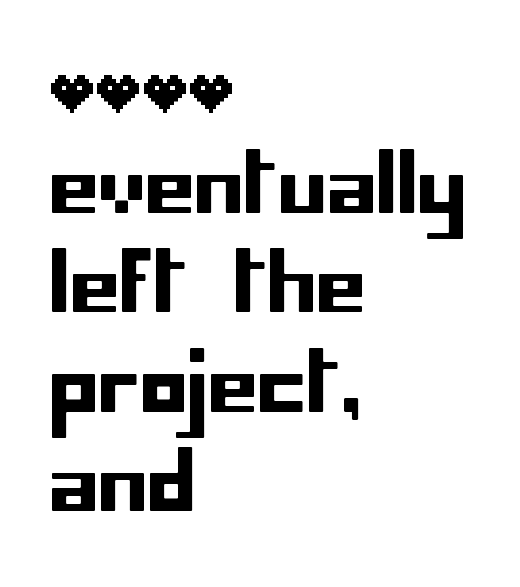
Nobody touched the tracking dial on this one. Honestly, the row spacing looks completely unremarkable. A sans-serif font was chosen for this passage. A clean baseline with only descenders dipping below it.
